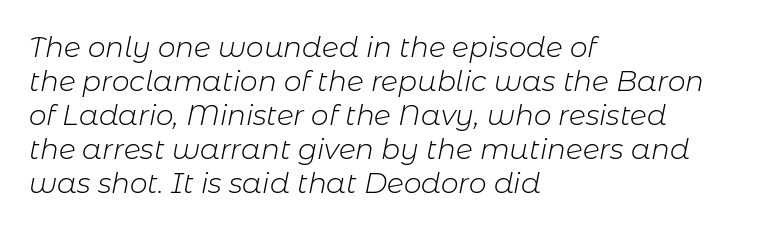
In terms of letterspacing, this is plain default setting. Compared with a centered layout, this one pins lines to the left instead. Posture: slanted. Heaviness? Minimal to ordinary, like unemphasized prose. Spacing verdict: proportional, widths tailored to each character. This rendering features lettering with no underline.
